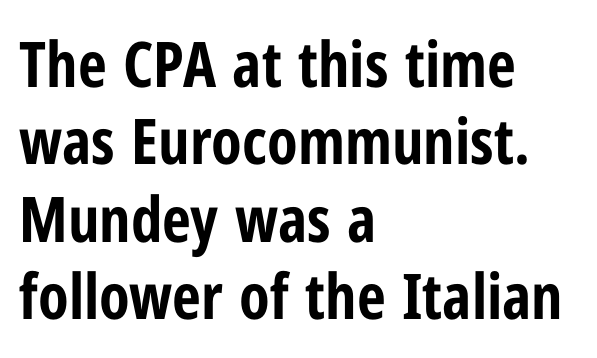
{"serif": "no", "italic": "no", "bold": "yes", "weight": "bold", "width": "condensed", "stroke_contrast": "low", "x_height": "medium", "monospaced": "no", "underline": "no", "align": "left", "line_spacing_ratio": 1.23, "letter_spacing": "normal", "letter_spacing_em": 0.0, "glyph_px": 63}
